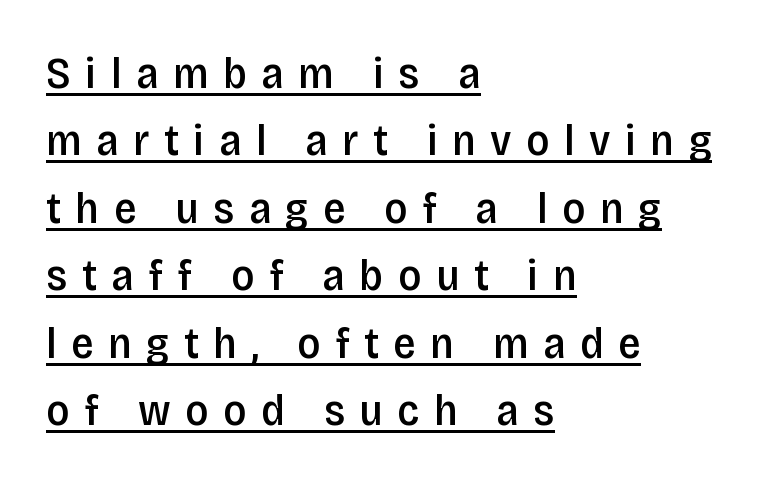
The image shows 45 px semibold, condensed sans-serif type, upright; set left-aligned, normal line spacing (1.5x), unusually wide letter spacing (+0.32 em), underlined; low stroke contrast and a large x-height.
